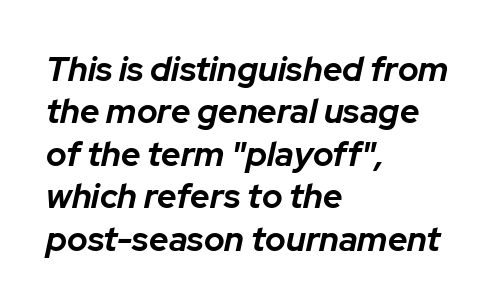
The image shows 34 px bold type, italic (leaning right); set left-aligned, normal line spacing (1.25x), normal letter spacing, not underlined; low stroke contrast and a medium x-height.
